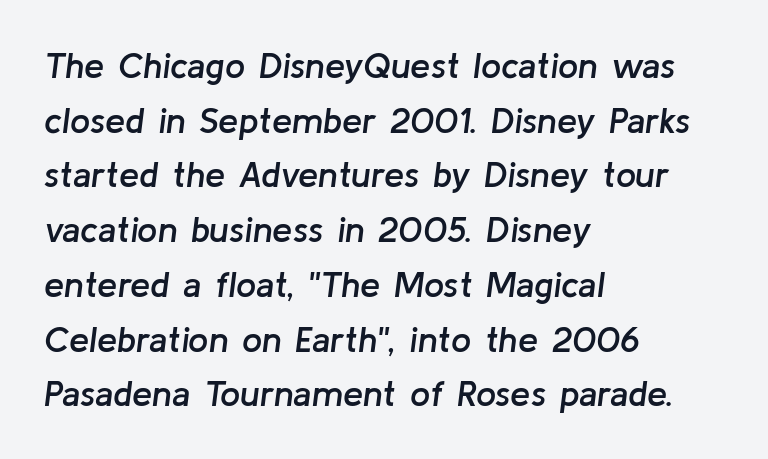
The image shows 36 px semibold type, italic (leaning right); set left-aligned, normal line spacing (1.52x), normal letter spacing, not underlined; low stroke contrast and a medium x-height.
